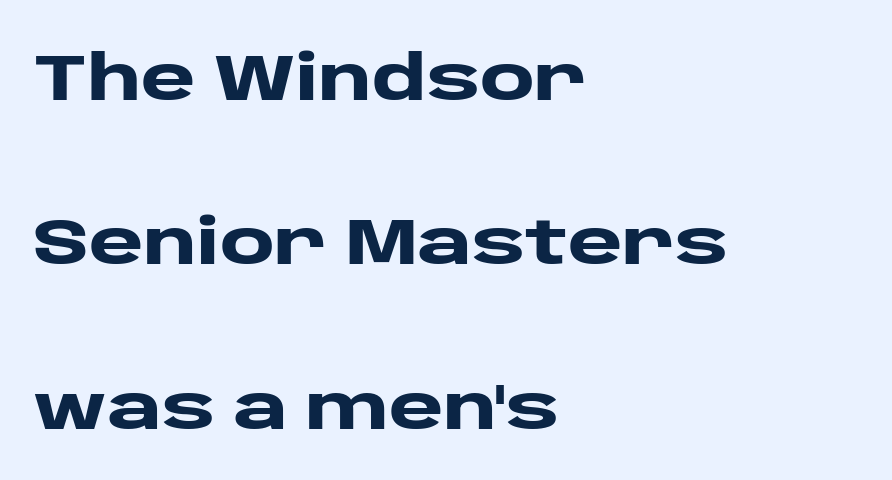
Q: Is the text bold? A: Yes.
Q: Is the text italic (slanted)? A: No, it is upright.
Q: Is the typeface a serif or a sans-serif typeface? A: Sans-serif.
Q: Is the text underlined? A: No.
Q: How is the paragraph aligned? A: Left-aligned.
Q: Is the spacing between letters normal or unusually wide? A: Normal.
Q: Is the spacing between lines tight, normal or loose? A: Loose.
Q: Width (condensed, normal, or wide)? A: Wide.
Q: Stroke contrast? A: Low.
Q: x-height? A: Large.
Q: Monospaced? A: No.
